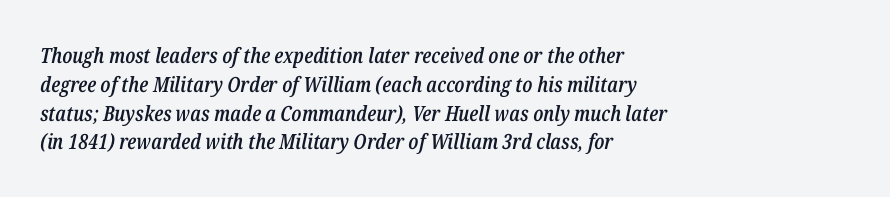
{"italic": "yes", "lean": "right", "slant_degrees": 12, "bold": "semi", "underline": "no", "align": "left", "line_spacing": "normal", "line_spacing_ratio": 1.37, "letter_spacing": "normal", "letter_spacing_em": 0.0, "glyph_px": 21}
